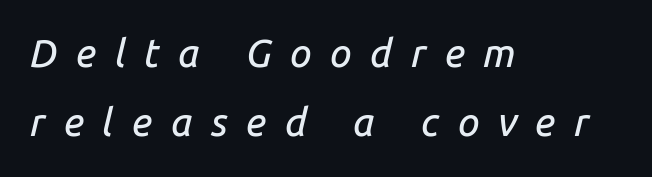
Tracking value appears strongly positive — letters spread wide. Emphasis-style slanted type is in use. Where is the straight margin? On the left. A typesetter would call this proportional, since set widths differ per character. Clear beneath every line of the passage.
